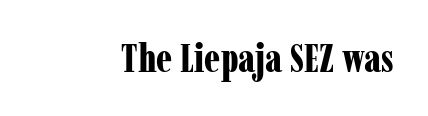
The baseline area is clear. Think of a printed novel: that variable character pitch is what you see here. The characters display serif detailing at their extremities. On the weight axis this lands at bold, roughly 700. You can tell it's not italic because the verticals are truly vertical.
